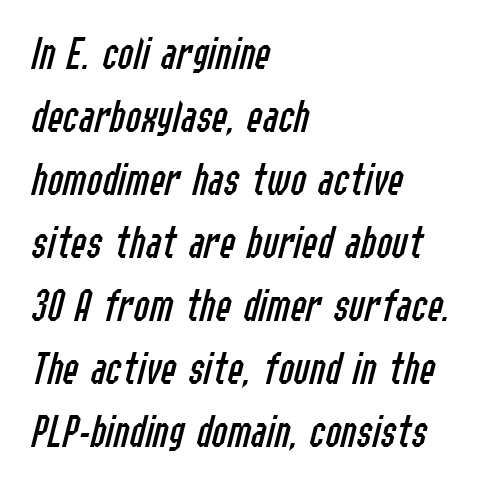
{"italic": "yes", "lean": "right", "slant_degrees": 14, "bold": "no", "weight": "regular", "width": "condensed", "stroke_contrast": "low", "x_height": "medium", "monospaced": "no", "underline": "no", "align": "left", "line_spacing": "normal", "line_spacing_ratio": 1.34, "letter_spacing": "normal", "letter_spacing_em": 0.0, "glyph_px": 47}
